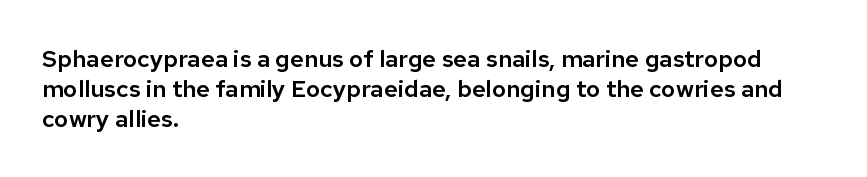
{"italic": "no", "underline": "no", "align": "left", "line_spacing_ratio": 1.24, "letter_spacing": "normal", "letter_spacing_em": 0.0, "glyph_px": 24}
